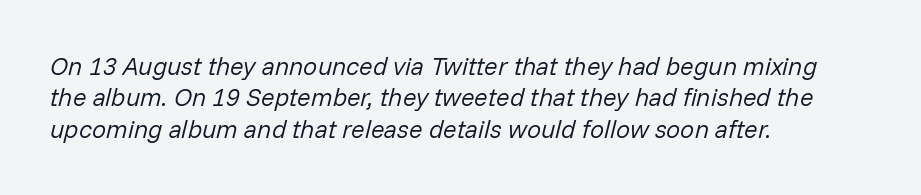
What stands out about the letter spacing? Nothing — it is the standard amount. Anything drawn beneath the words? Only blank space. These lines sit exactly where default settings would place them. No letter is thick-stroked: the sample isn't bold. Line starts are locked; line ends wander.
